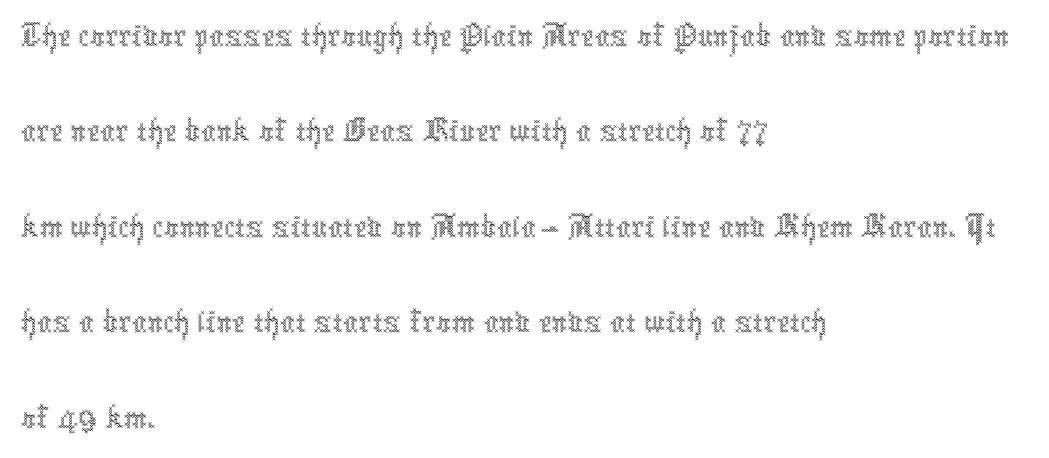
{"italic": "no", "bold": "no", "weight": "thin", "width": "condensed", "x_height": "medium", "monospaced": "no", "underline": "no", "align": "left", "line_spacing": "normal", "line_spacing_ratio": 1.29, "letter_spacing": "normal", "letter_spacing_em": 0.0, "glyph_px": 74}
